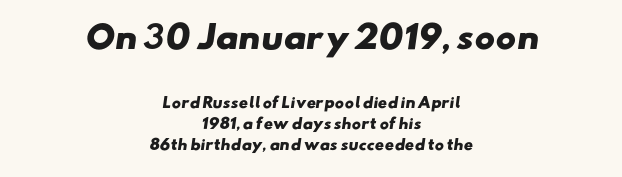
The space beneath each line is pristine and unruled. These lines sit exactly where default settings would place them. Character size in the leading block exceeds that of the trailing block. As a designer I'd log this as weight 700, bold. These lines stack symmetrically, like a column narrowing and widening about its center.
